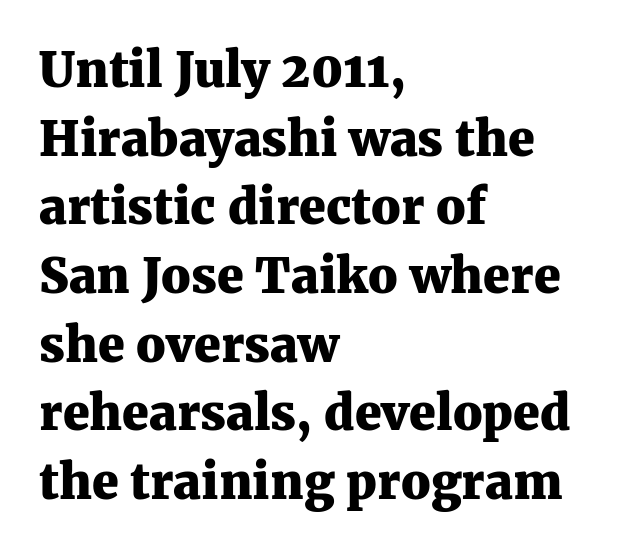
Q: Is the text bold? A: Yes.
Q: Is the text italic (slanted)? A: No, it is upright.
Q: Is the typeface a serif or a sans-serif typeface? A: Serif.
Q: Is the text underlined? A: No.
Q: How is the paragraph aligned? A: Left-aligned.
Q: Is the spacing between letters normal or unusually wide? A: Normal.
Q: Is the spacing between lines tight, normal or loose? A: Normal.
Q: Width (condensed, normal, or wide)? A: Normal.
Q: Stroke contrast? A: Medium.
Q: x-height? A: Medium.
Q: Monospaced? A: No.
